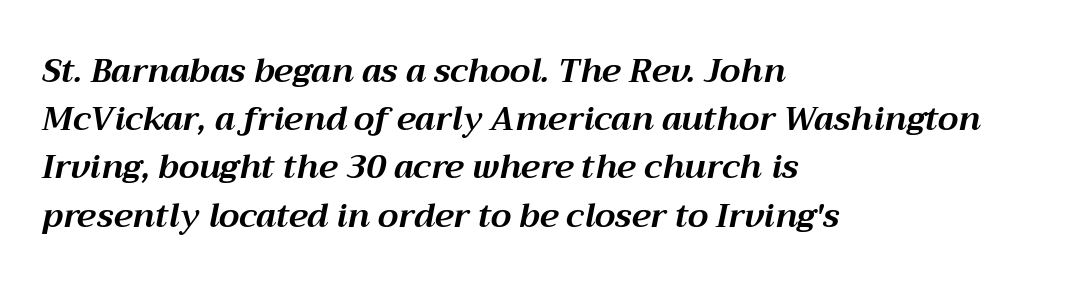
Compared with ordinary roman type, these characters are visibly tilted. The compositor pushed each line to the left boundary. Look at the stroke-to-counter ratio: heavy, a bold. The horizontal fit of the characters is conventional and even. A typesetter would call this proportional, since set widths differ per character. Has an underline been added? It has not.
